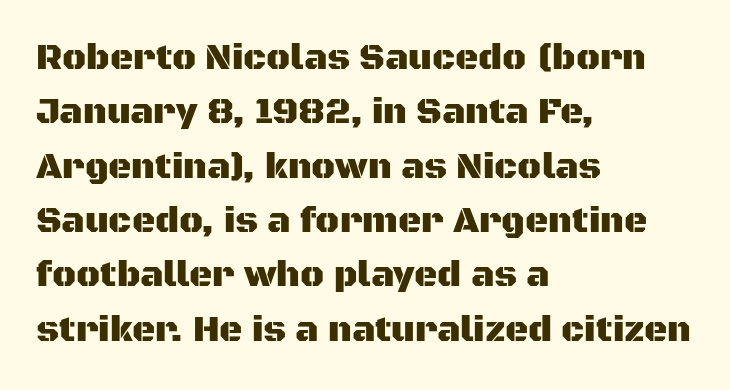
The image shows 36 px sans-serif type, upright; set left-aligned, normal line spacing (1.51x), normal letter spacing, not underlined; medium stroke contrast and a large x-height.
